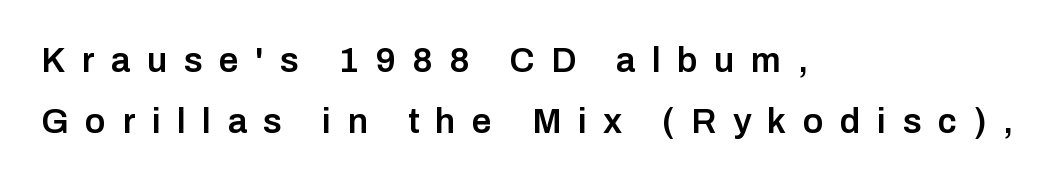
{"serif": "no", "italic": "no", "bold": "semi", "weight": "semibold", "width": "normal", "stroke_contrast": "low", "x_height": "medium", "monospaced": "no", "underline": "no", "align": "left", "line_spacing_ratio": 1.73, "letter_spacing": "wide", "letter_spacing_em": 0.47, "glyph_px": 35}
